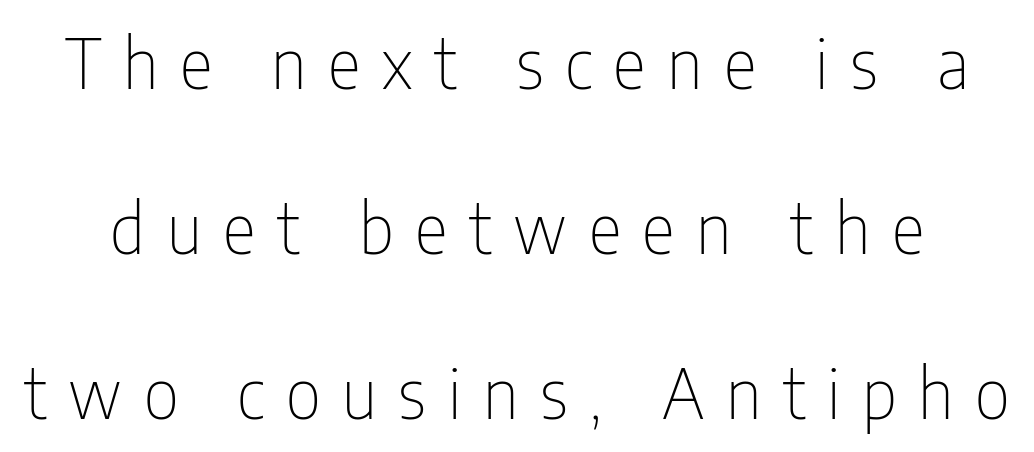
Q: Is the text bold? A: No.
Q: Is the text italic (slanted)? A: No, it is upright.
Q: Is the typeface a serif or a sans-serif typeface? A: Sans-serif.
Q: Is the text underlined? A: No.
Q: Is the spacing between letters normal or unusually wide? A: Unusually wide.
Q: Is the spacing between lines tight, normal or loose? A: Loose.
Q: Width (condensed, normal, or wide)? A: Condensed.
Q: Stroke contrast? A: Low.
Q: x-height? A: Medium.
Q: Monospaced? A: No.
